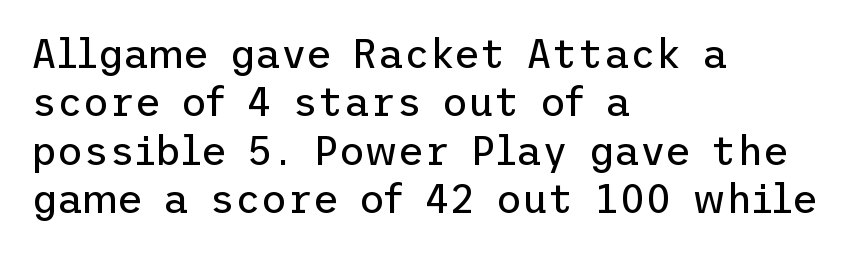
{"serif": "no", "italic": "no", "bold": "no", "weight": "regular", "width": "normal", "stroke_contrast": "low", "x_height": "medium", "underline": "no", "align": "left", "line_spacing_ratio": 1.21, "letter_spacing": "normal", "letter_spacing_em": 0.0, "glyph_px": 40}
